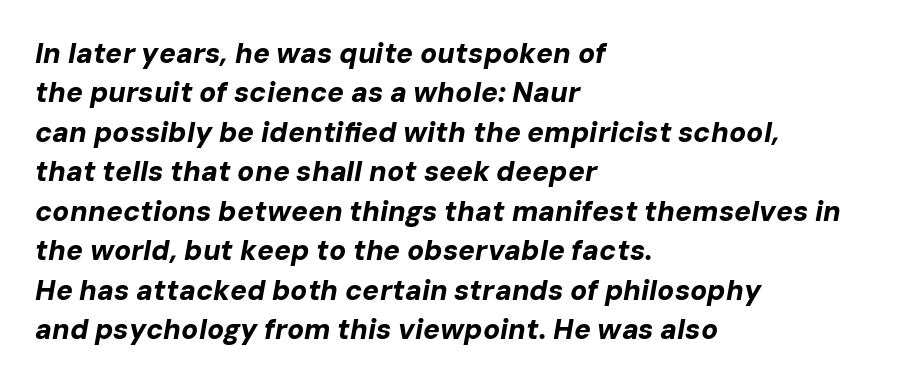
The image shows 28 px bold type, italic (leaning right); set left-aligned, normal line spacing (1.41x), normal letter spacing, not underlined; low stroke contrast and a medium x-height.
